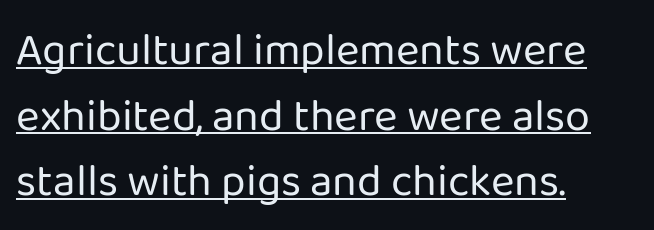
{"serif": "no", "italic": "no", "bold": "no", "weight": "regular", "width": "normal", "stroke_contrast": "low", "x_height": "medium", "monospaced": "no", "underline": "yes", "align": "left", "line_spacing": "normal", "line_spacing_ratio": 1.46, "letter_spacing": "normal", "letter_spacing_em": 0.0, "glyph_px": 45}
